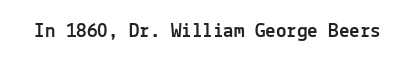
Every character sits straight up, as roman type does. The string is rendered with underlining switched off. Students, note that the glyphs here touch the page at normal intervals.
